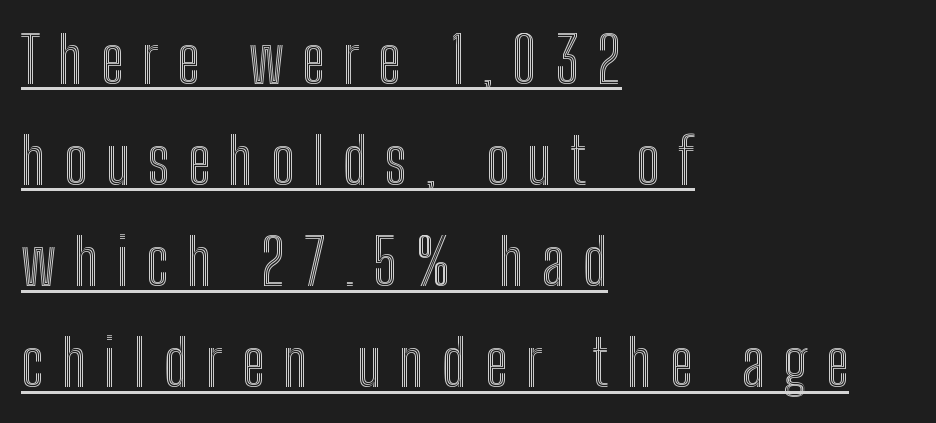
Q: Is the text italic (slanted)? A: No, it is upright.
Q: Is the text underlined? A: Yes.
Q: How is the paragraph aligned? A: Left-aligned.
Q: Is the spacing between letters normal or unusually wide? A: Unusually wide.
Q: Is the spacing between lines tight, normal or loose? A: Normal.
Q: Width (condensed, normal, or wide)? A: Condensed.
Q: x-height? A: Medium.
Q: Monospaced? A: No.
